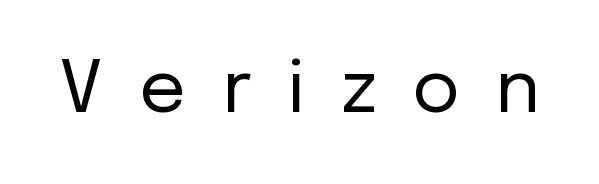
The font family rendered here belongs to the sans-serif group. Weight: regular or lighter. If you drew a line through each stem, it would be perfectly vertical. Here the designer chose a conventional face with non-uniform glyph widths.
